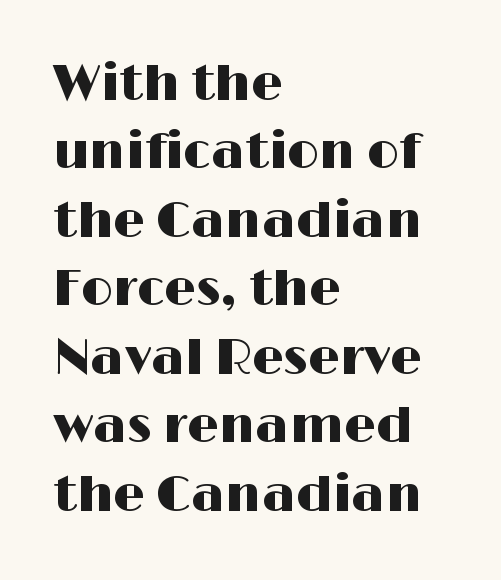
Q: Is the text italic (slanted)? A: No, it is upright.
Q: Is the typeface a serif or a sans-serif typeface? A: Sans-serif.
Q: Is the text underlined? A: No.
Q: How is the paragraph aligned? A: Left-aligned.
Q: Is the spacing between letters normal or unusually wide? A: Normal.
Q: Is the spacing between lines tight, normal or loose? A: Normal.
Q: Width (condensed, normal, or wide)? A: Wide.
Q: Stroke contrast? A: High.
Q: x-height? A: Medium.
Q: Monospaced? A: No.
